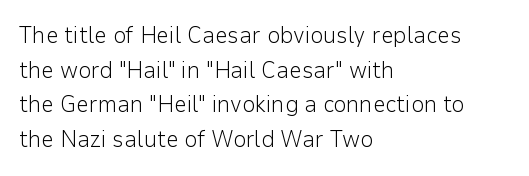
Q: Is the text bold? A: No.
Q: Is the text italic (slanted)? A: No, it is upright.
Q: Is the text underlined? A: No.
Q: How is the paragraph aligned? A: Left-aligned.
Q: Is the spacing between letters normal or unusually wide? A: Normal.
Q: Is the spacing between lines tight, normal or loose? A: Normal.
